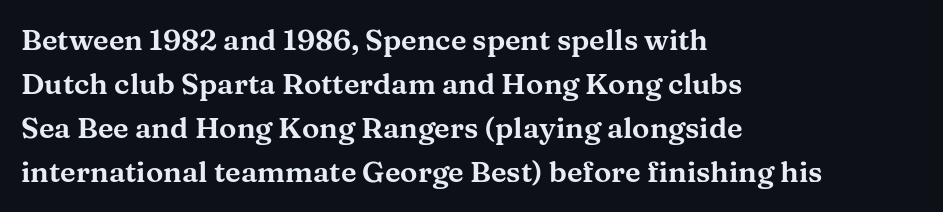
{"serif": "yes", "italic": "no", "width": "wide", "stroke_contrast": "medium", "x_height": "medium", "monospaced": "no", "underline": "no", "align": "left", "line_spacing": "normal", "line_spacing_ratio": 1.52, "letter_spacing": "normal", "letter_spacing_em": 0.0, "glyph_px": 29}
